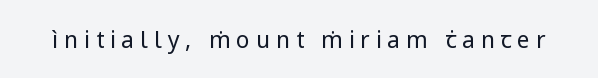
Between one letter and the next there's a generous, obvious gap. No chunkiness to these letters — they're not bold. You can tell it's not italic because the verticals are truly vertical. The space directly below the letters is spotless.
